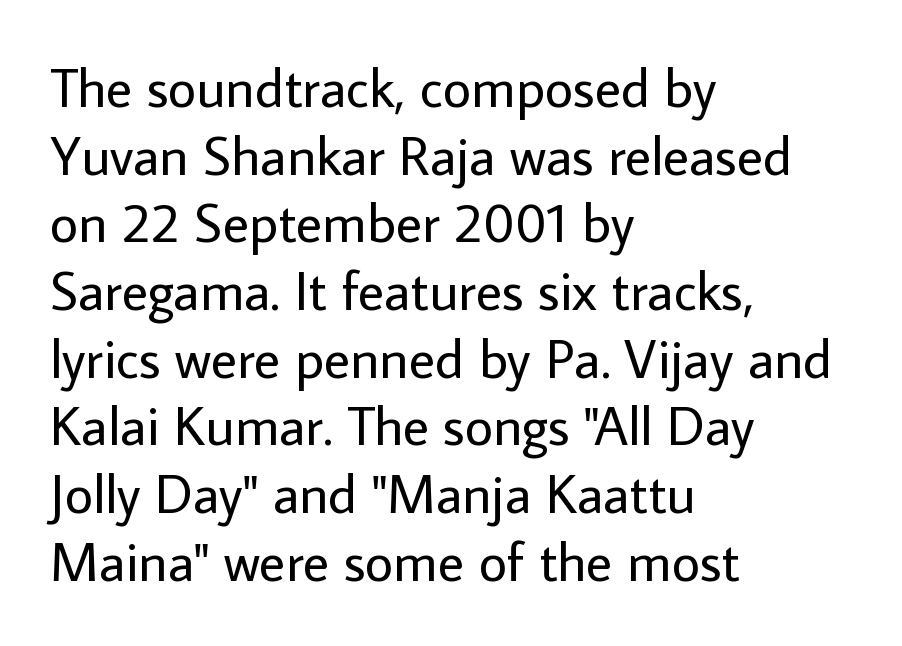
The image shows 55 px regular-weight sans-serif type, upright; set left-aligned, line spacing 1.23x, normal letter spacing, not underlined; low stroke contrast and a medium x-height.
